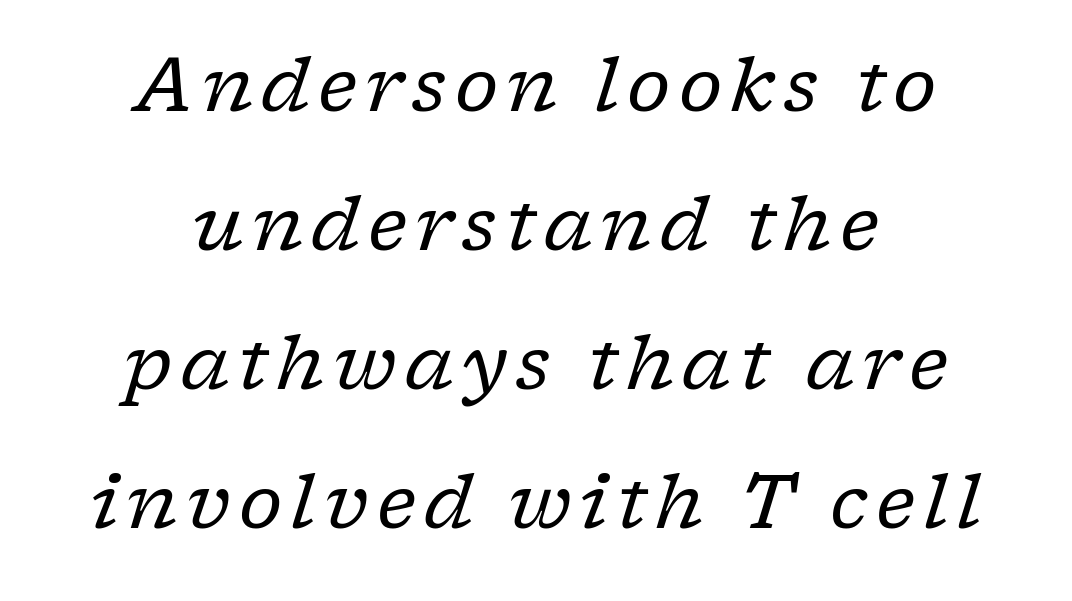
Stroke mass is kept to a normal reading level or below. Any mark beneath the type? The region is blank. The face used here is proportionally spaced, like ordinary book or web type. Characters are canted at an angle relative to the baseline's perpendicular. The compositor balanced each line on the midline. This sample uses a serif face.
